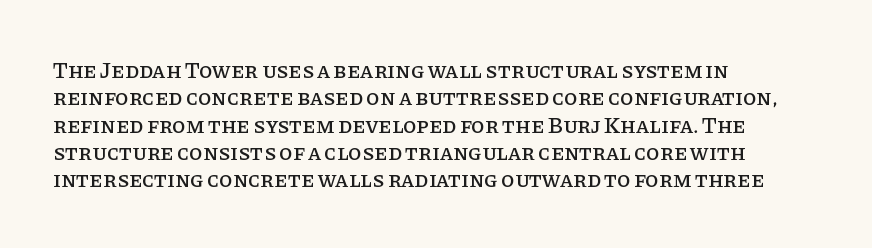
The image shows 22 px text type, upright; set left-aligned, line spacing 1.24x, normal letter spacing, not underlined.
